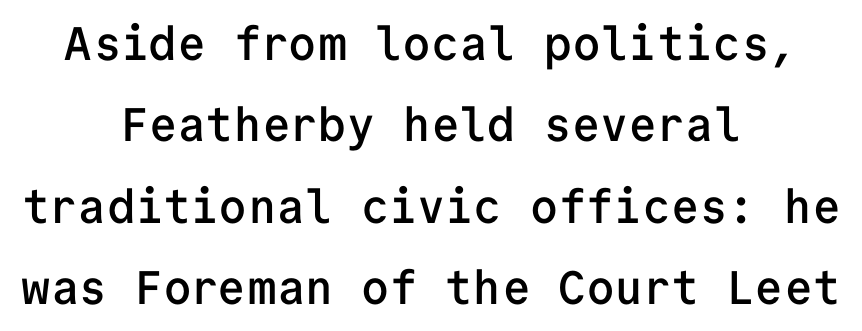
Fixed-width glyphs throughout — classic coding-font behaviour. Words float on clear page, feet unadorned. Typographically, this falls in the sans-serif category. A bit beefed up — I'd call it semibold rather than bold. It's the straight-up-and-down kind of type.
